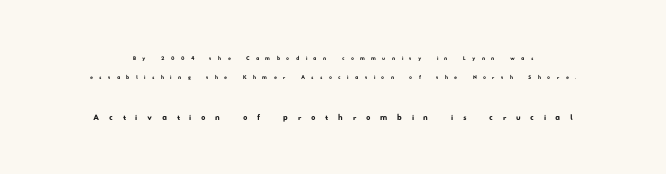
The image shows 21 px text type; set centered, normal line spacing (1.37x), unusually wide letter spacing (+0.46 em), not underlined; the second (bottom) block is 1.5x larger.
